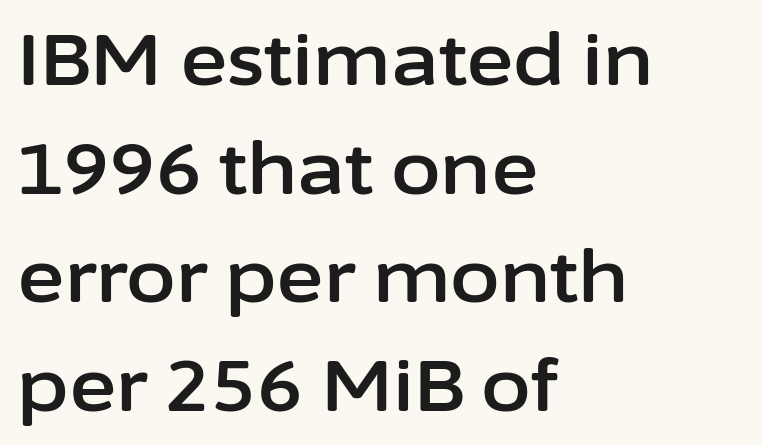
{"serif": "no", "italic": "no", "width": "normal", "stroke_contrast": "low", "x_height": "medium", "monospaced": "no", "underline": "no", "align": "left", "line_spacing": "normal", "line_spacing_ratio": 1.51, "letter_spacing": "normal", "letter_spacing_em": 0.0, "glyph_px": 72}
